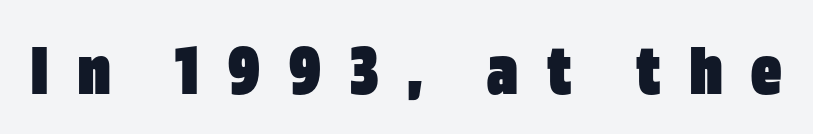
Someone cranked the tracking dial way up on this one. Is this a fixed-width face? No — the glyphs have proportional, varying widths. A clean baseline with only descenders dipping below it. This sample uses a sans-serif face.
